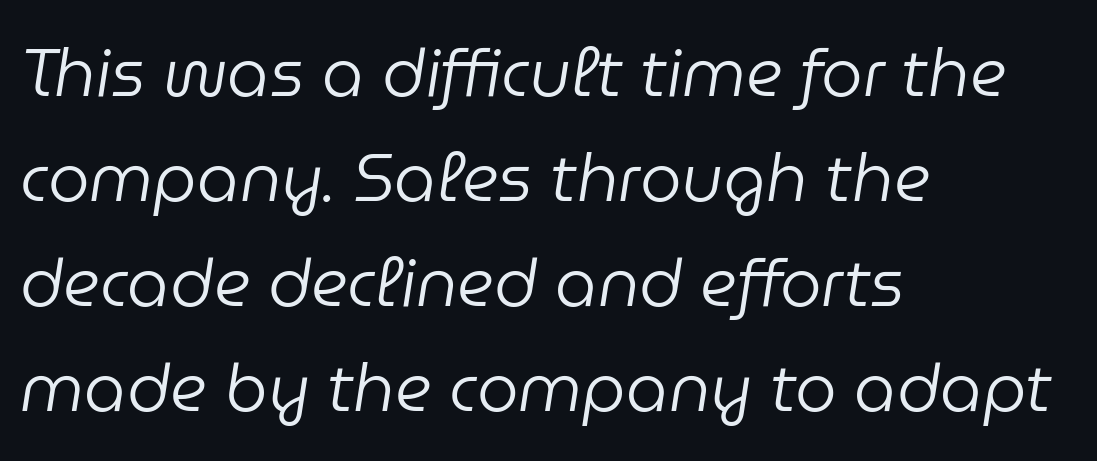
The image shows 66 px regular-weight type, italic (leaning right); set left-aligned, normal line spacing (1.59x), normal letter spacing, not underlined; low stroke contrast and a medium x-height.
